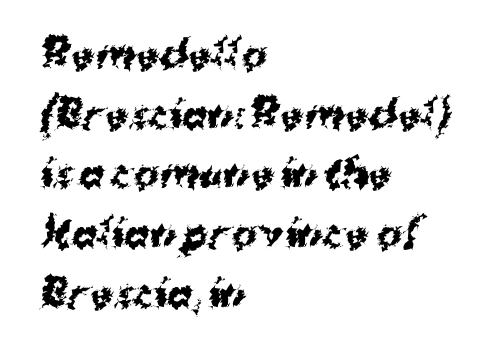
Glyph-to-glyph distance matches everyday printed text. The face used here is proportionally spaced, like ordinary book or web type. A student would call this left alignment; a typographer would say flush left, rag right. Descender tails drop into unmarked territory. These lines sit exactly where default settings would place them. The rendering uses a bold face; every stroke is thick and dark.
